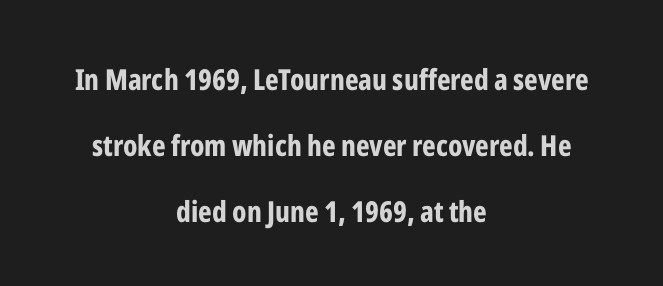
The image shows 29 px bold, condensed sans-serif type, upright; set centered, loose line spacing (2.27x), normal letter spacing, not underlined; low stroke contrast and a medium x-height.
